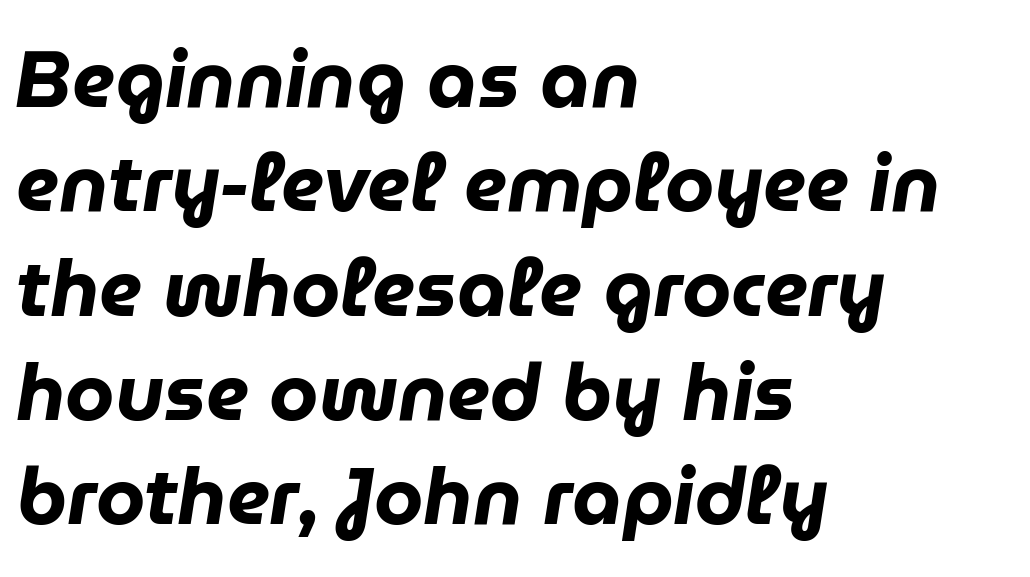
{"italic": "yes", "lean": "right", "slant_degrees": 9, "bold": "yes", "weight": "heavy", "width": "normal", "stroke_contrast": "low", "x_height": "medium", "monospaced": "no", "underline": "no", "align": "left", "line_spacing": "normal", "line_spacing_ratio": 1.32, "letter_spacing": "normal", "letter_spacing_em": 0.0, "glyph_px": 79}
